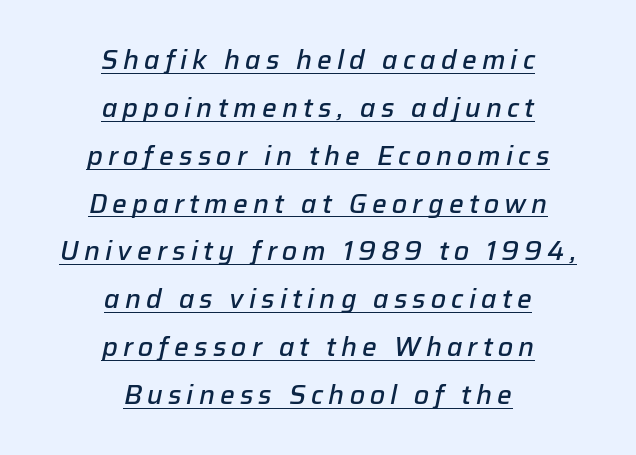
An italicized treatment has been applied to the whole sample. Caption: semibold face, moderately heavy strokes. The rendering uses the underline text-decoration. Substantial extra tracking has been applied to these lines. Notice how the passage keeps no hard edge, just a central spine.
